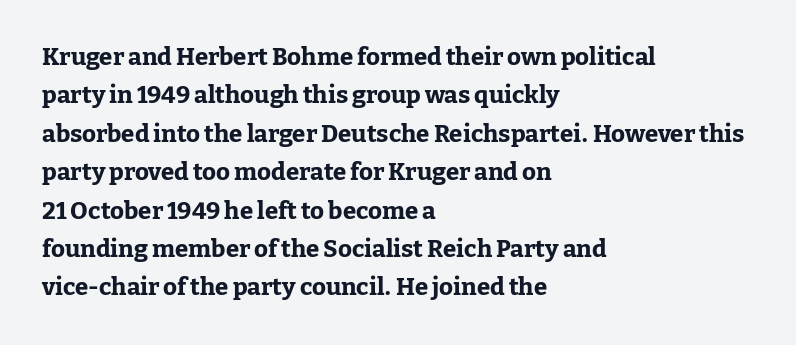
{"italic": "no", "bold": "yes", "underline": "no", "align": "left", "line_spacing": "normal", "line_spacing_ratio": 1.6, "letter_spacing": "normal", "letter_spacing_em": 0.0, "glyph_px": 24}
